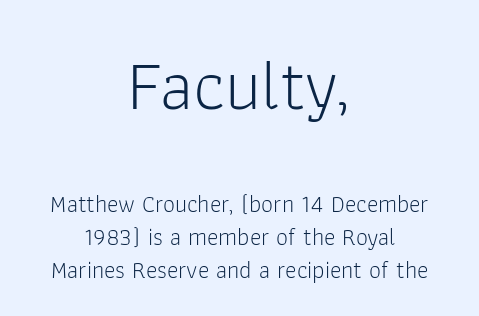
{"serif": "no", "italic": "no", "bold": "no", "weight": "light", "width": "normal", "stroke_contrast": "low", "x_height": "medium", "monospaced": "no", "underline": "no", "align": "center", "line_spacing": "normal", "line_spacing_ratio": 1.39, "letter_spacing": "normal", "letter_spacing_em": 0.0, "larger_block": "first", "size_ratio": 3.0, "glyph_px": 72}
